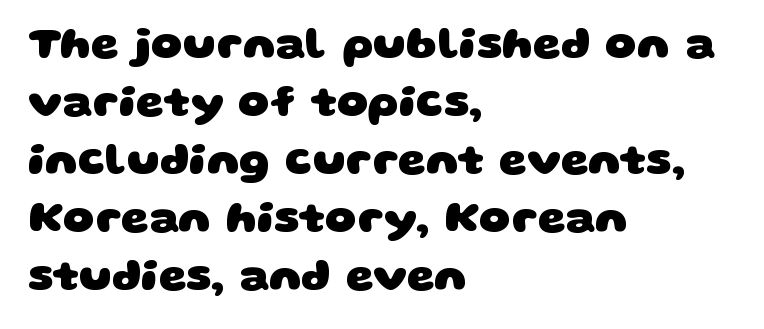
{"serif": "no", "bold": "yes", "weight": "heavy", "width": "wide", "stroke_contrast": "low", "x_height": "large", "monospaced": "no", "underline": "no", "align": "left", "line_spacing": "normal", "line_spacing_ratio": 1.32, "letter_spacing": "normal", "letter_spacing_em": 0.0, "glyph_px": 44}
